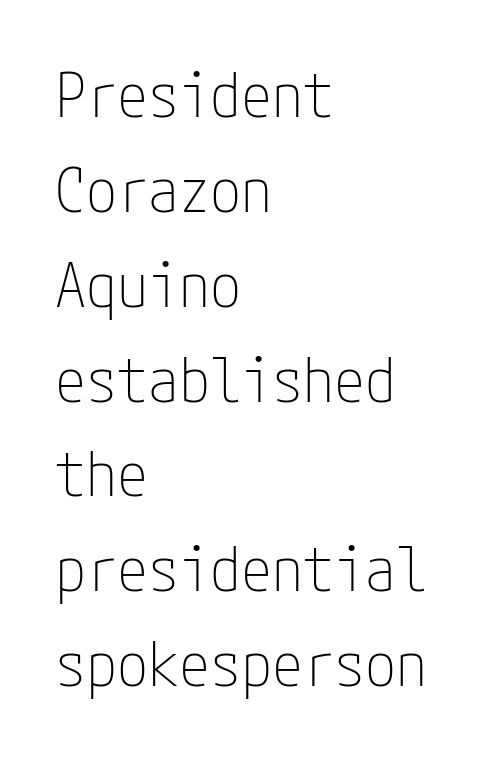
Q: Is the text bold? A: No.
Q: Is the text italic (slanted)? A: No, it is upright.
Q: Is the typeface a serif or a sans-serif typeface? A: Sans-serif.
Q: Is the text underlined? A: No.
Q: How is the paragraph aligned? A: Left-aligned.
Q: Is the spacing between letters normal or unusually wide? A: Normal.
Q: Is the spacing between lines tight, normal or loose? A: Normal.
Q: Width (condensed, normal, or wide)? A: Condensed.
Q: Stroke contrast? A: Low.
Q: x-height? A: Medium.
